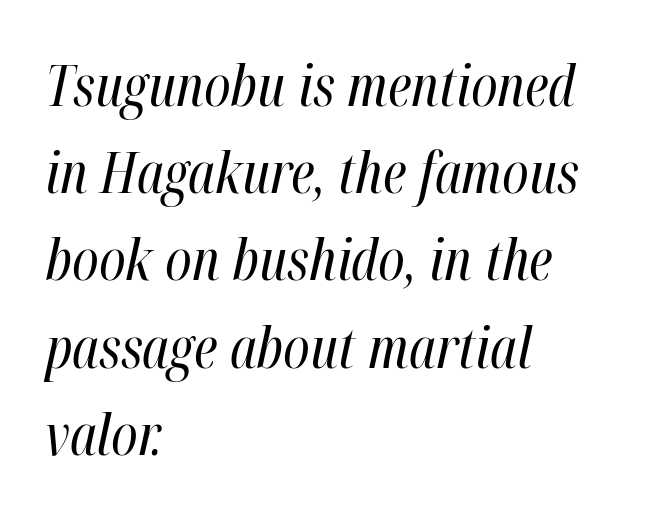
The image shows 57 px regular-weight, condensed type, italic (leaning right); set left-aligned, normal line spacing (1.53x), normal letter spacing, not underlined; high stroke contrast and a medium x-height.
